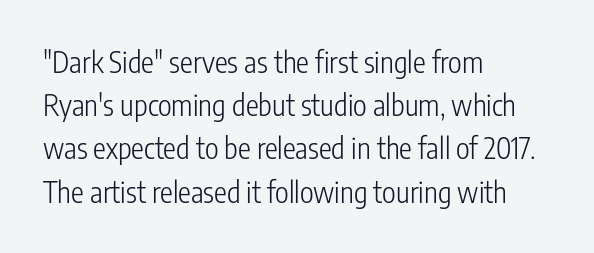
{"serif": "no", "italic": "no", "bold": "no", "weight": "light", "width": "condensed", "stroke_contrast": "low", "x_height": "medium", "monospaced": "no", "underline": "no", "align": "left", "line_spacing": "normal", "line_spacing_ratio": 1.49, "letter_spacing": "normal", "letter_spacing_em": 0.0, "glyph_px": 29}
